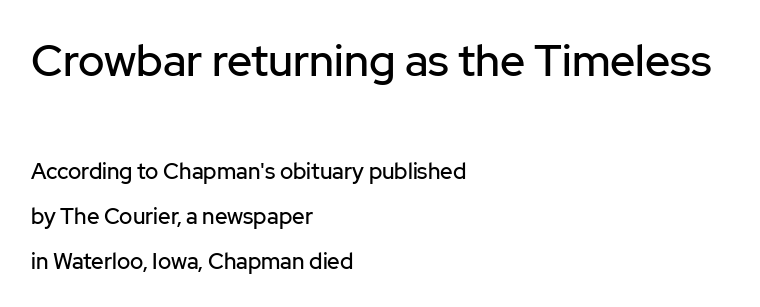
{"serif": "no", "italic": "no", "width": "normal", "stroke_contrast": "low", "x_height": "medium", "monospaced": "no", "underline": "no", "align": "left", "line_spacing": "loose", "line_spacing_ratio": 2.04, "letter_spacing": "normal", "letter_spacing_em": 0.0, "larger_block": "first", "size_ratio": 2.0, "glyph_px": 44}
